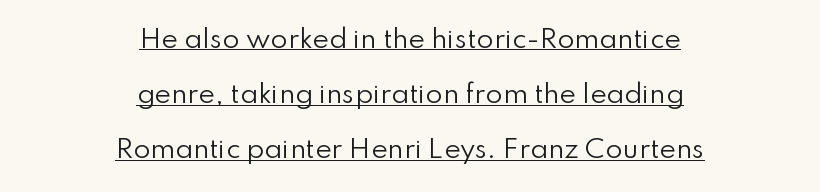
{"italic": "no", "bold": "no", "underline": "yes", "align": "center", "line_spacing": "loose", "line_spacing_ratio": 2.21, "letter_spacing": "normal", "letter_spacing_em": 0.0, "glyph_px": 25}
